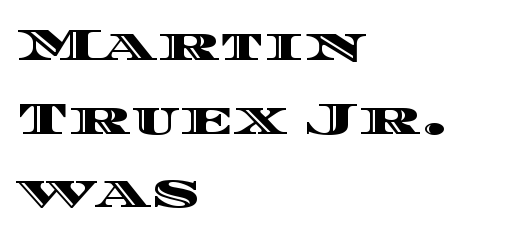
If you drew a ruler down the left edge, every line would touch it. Glyph-to-glyph distance matches everyday printed text. A roman cut, with each character standing at attention. Do the characters align in a grid? No, the font is proportional. The space directly below the letters is spotless. Evenly set lines give the paragraph a standard silhouette.
